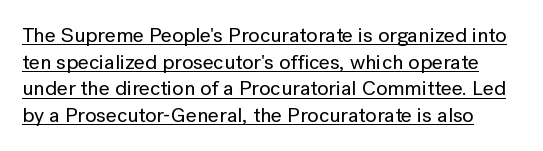
Quick note: interline space is typical. What stands out about the letter spacing? Nothing — it is the standard amount. A continuous stroke trails under the words, as in a hyperlink. These lines were composed using upright roman letters.
